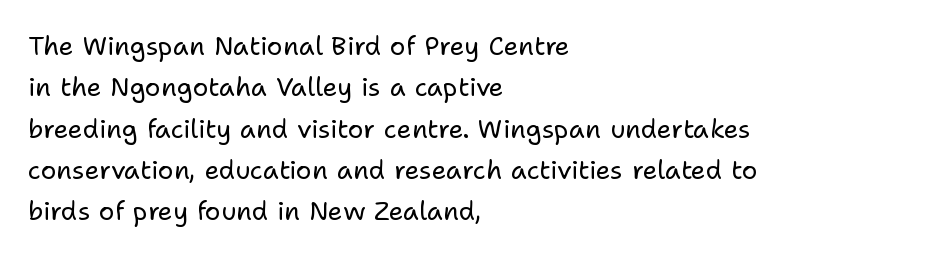
Each stroke keeps to a modest, everyday thickness or less. Whoever set this chose a conventional vertical rhythm. Caption: multi-line text, flush left, ragged right. Underlining? Definitely not there.
